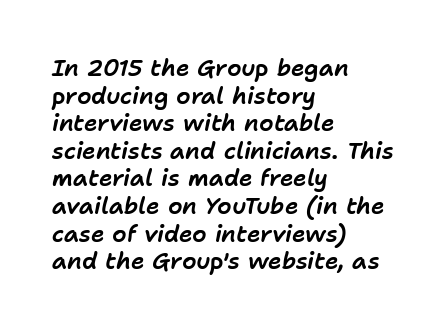
Q: Is the text italic (slanted)? A: Yes, it leans right by about 11 degrees.
Q: Is the text underlined? A: No.
Q: How is the paragraph aligned? A: Left-aligned.
Q: Is the spacing between letters normal or unusually wide? A: Normal.
